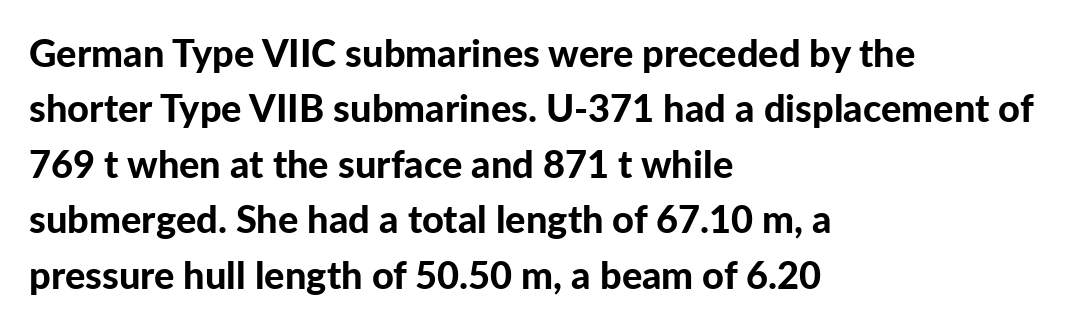
The image shows 38 px bold sans-serif type, upright; set left-aligned, normal line spacing (1.46x), normal letter spacing, not underlined; low stroke contrast and a medium x-height.
